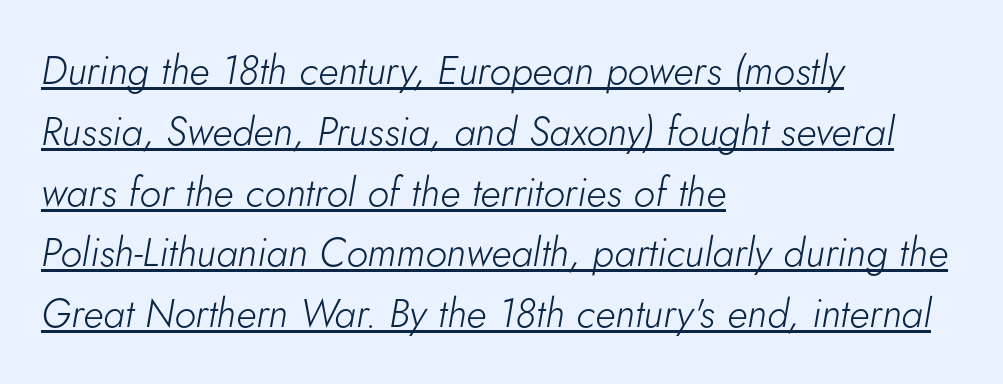
The image shows 40 px light type, italic (leaning right); set left-aligned, normal line spacing (1.52x), normal letter spacing, underlined; low stroke contrast and a small x-height.
